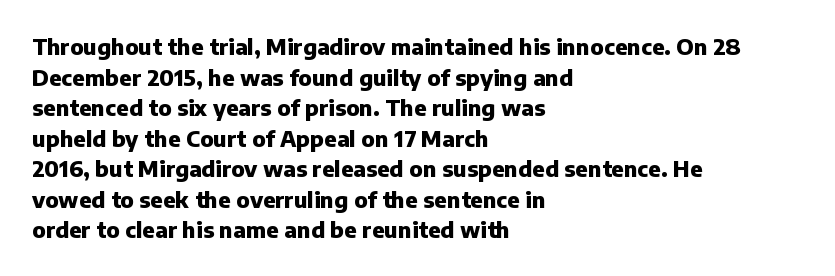
If you drew a line through each stem, it would be perfectly vertical. A normal amount of white space separates one row of letters from the next. Unmarked baselines from the first word to the last. Pretty heavy lettering here — definitely bold. The paragraph has a hard left edge and a soft right edge. These lines keep a tight, regular rhythm from letter to letter.
